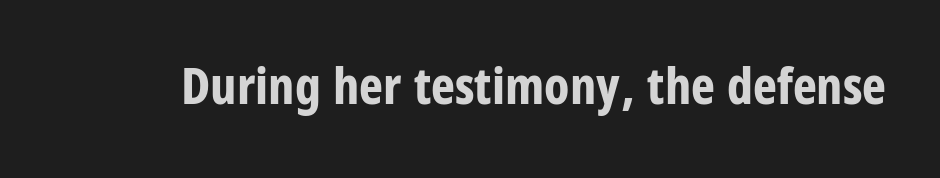
Strong, thick strokes mark this as bold type. This sample has the flowing, uneven cadence of proportional lettering. Check the space under the baseline: it is left empty. Every stem runs plumb, perpendicular to the baseline.
